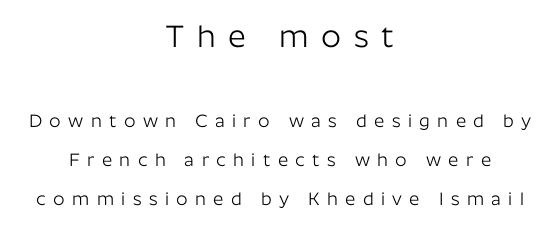
The image shows 31 px light sans-serif type, upright; set centered, loose line spacing (2.16x), unusually wide letter spacing (+0.41 em), not underlined; the first (top) block is 1.72x larger; low stroke contrast and a medium x-height.
